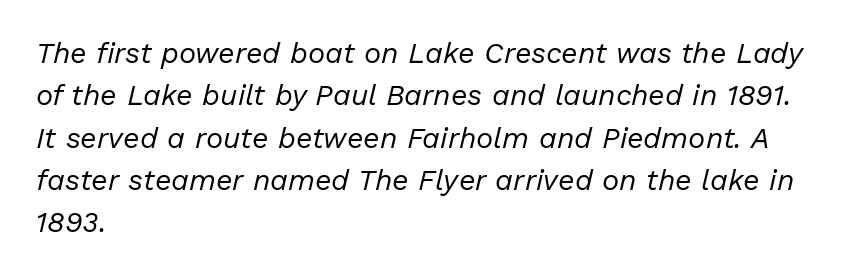
{"italic": "yes", "lean": "right", "slant_degrees": 13, "bold": "no", "weight": "regular", "width": "normal", "stroke_contrast": "low", "x_height": "medium", "monospaced": "no", "underline": "no", "align": "left", "line_spacing": "normal", "line_spacing_ratio": 1.46, "letter_spacing": "normal", "letter_spacing_em": 0.0, "glyph_px": 29}
